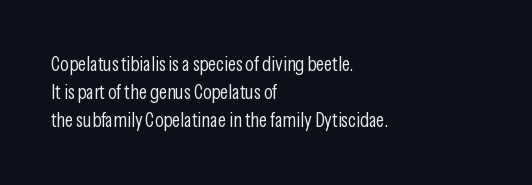
Q: Is the text bold? A: No.
Q: Is the text italic (slanted)? A: No, it is upright.
Q: Is the text underlined? A: No.
Q: How is the paragraph aligned? A: Left-aligned.
Q: Is the spacing between letters normal or unusually wide? A: Normal.
Q: Is the spacing between lines tight, normal or loose? A: Normal.
